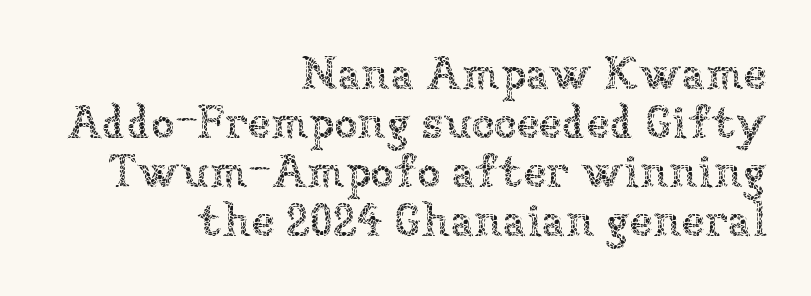
{"italic": "no", "bold": "no", "weight": "thin", "width": "normal", "stroke_contrast": "low", "x_height": "medium", "monospaced": "no", "underline": "no", "align": "right", "line_spacing": "tight", "line_spacing_ratio": 1.04, "letter_spacing": "normal", "letter_spacing_em": 0.0, "glyph_px": 47}
